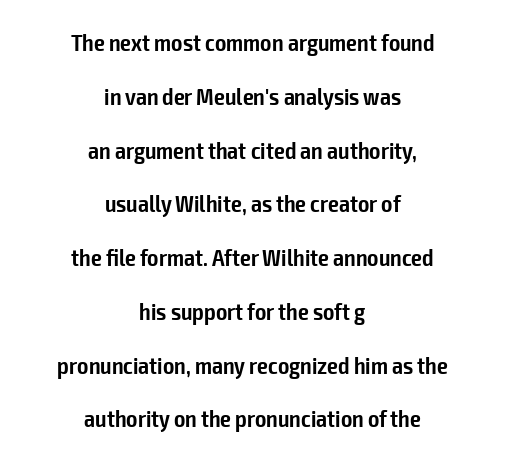
{"italic": "no", "bold": "semi", "underline": "no", "align": "center", "line_spacing": "loose", "line_spacing_ratio": 2.24, "letter_spacing": "normal", "letter_spacing_em": 0.0, "glyph_px": 24}
